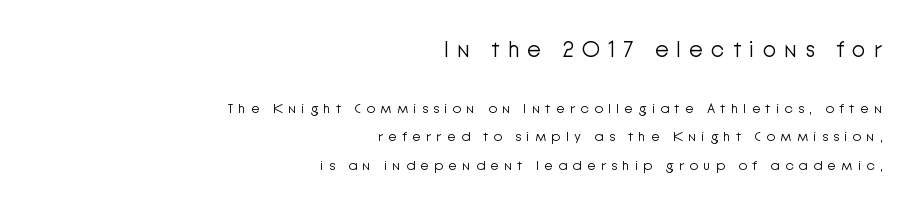
Beneath every word, the page is bare. Right-aligned paragraph, ragged on the left. Caption: expanded tracking, letters set apart. The rendering shrinks the type as you move from the upper chunk to the lower. Is there much room between lines? Yes — plenty of vertical air separates them. Weight: regular or lighter.
